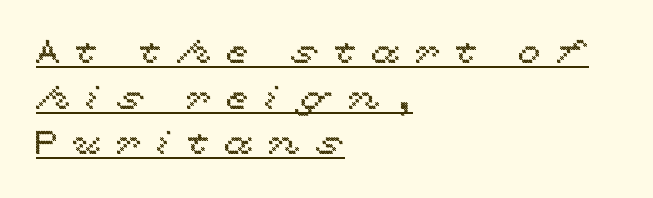
{"width": "wide", "x_height": "medium", "monospaced": "no", "underline": "yes", "align": "left", "line_spacing": "normal", "line_spacing_ratio": 1.38, "letter_spacing": "wide", "letter_spacing_em": 0.45, "glyph_px": 33}
